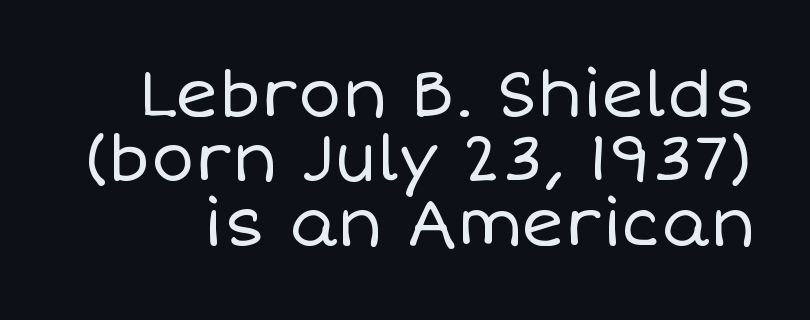
The image shows 65 px regular-weight type, upright; set tight line spacing (0.99x), normal letter spacing, not underlined; low stroke contrast and a large x-height.
